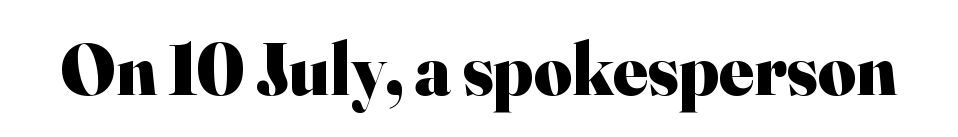
The image shows 73 px heavy serif type, upright; set normal letter spacing, not underlined; high stroke contrast and a small x-height.
